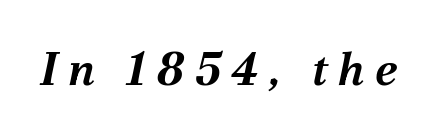
Q: Is the text bold? A: Yes.
Q: Is the text italic (slanted)? A: Yes, it leans right by about 12 degrees.
Q: Is the text underlined? A: No.
Q: Is the spacing between letters normal or unusually wide? A: Unusually wide.
Q: Width (condensed, normal, or wide)? A: Normal.
Q: Stroke contrast? A: Medium.
Q: x-height? A: Medium.
Q: Monospaced? A: No.
